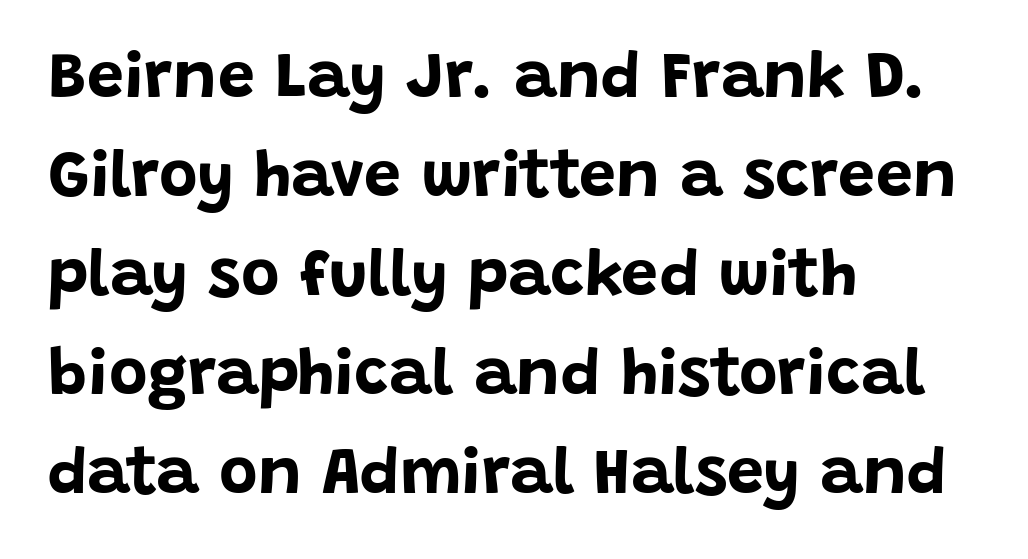
{"serif": "no", "italic": "no", "bold": "yes", "weight": "bold", "width": "normal", "stroke_contrast": "low", "x_height": "large", "monospaced": "no", "underline": "no", "align": "left", "line_spacing": "normal", "line_spacing_ratio": 1.5, "letter_spacing": "normal", "letter_spacing_em": 0.0, "glyph_px": 66}
